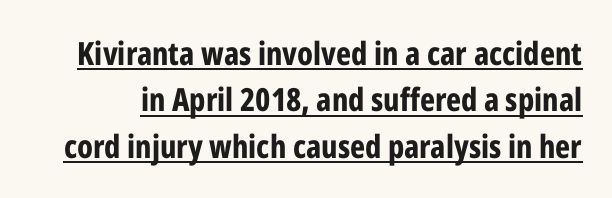
The image shows 32 px bold, condensed sans-serif type, upright; set normal line spacing (1.45x), normal letter spacing, underlined; low stroke contrast and a medium x-height.
